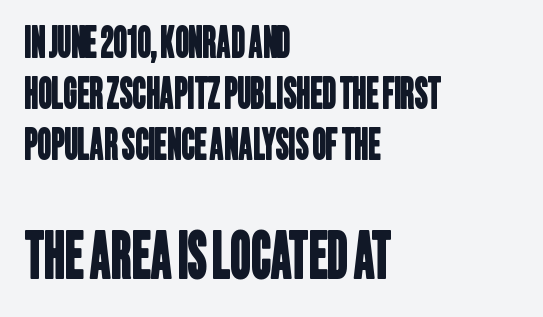
{"serif": "no", "width": "condensed", "stroke_contrast": "low", "x_height": "large", "monospaced": "no", "underline": "no", "align": "left", "line_spacing_ratio": 1.22, "letter_spacing": "normal", "letter_spacing_em": 0.0, "larger_block": "second", "size_ratio": 1.5, "glyph_px": 63}
